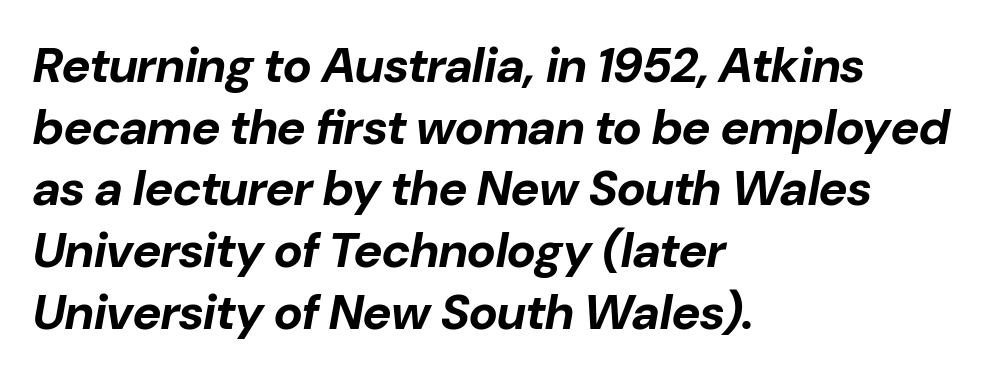
The image shows 49 px bold type, italic (leaning right); set left-aligned, normal line spacing (1.26x), normal letter spacing, not underlined; low stroke contrast and a medium x-height.
